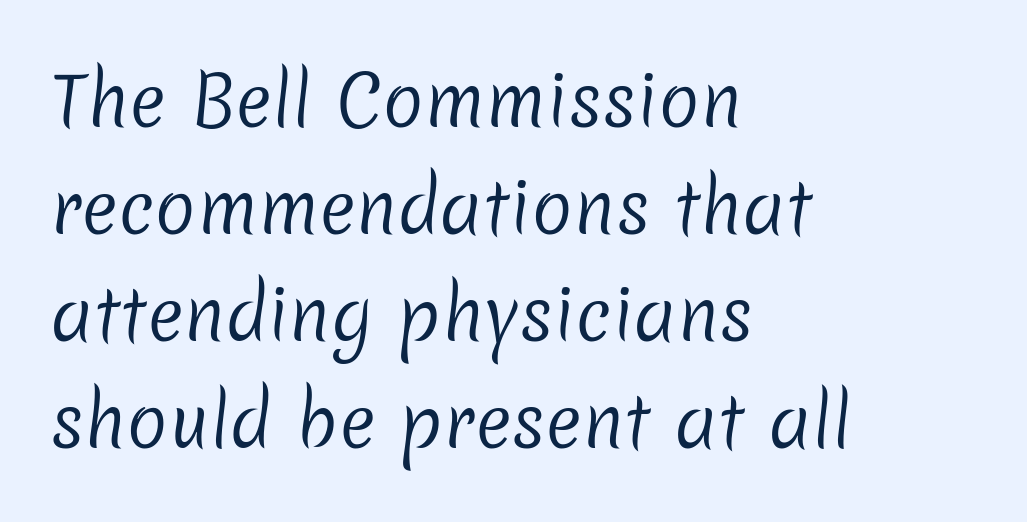
{"serif": "no", "bold": "no", "weight": "regular", "width": "normal", "stroke_contrast": "low", "x_height": "medium", "monospaced": "no", "underline": "no", "align": "left", "line_spacing": "normal", "line_spacing_ratio": 1.55, "letter_spacing": "normal", "letter_spacing_em": 0.0, "glyph_px": 69}
